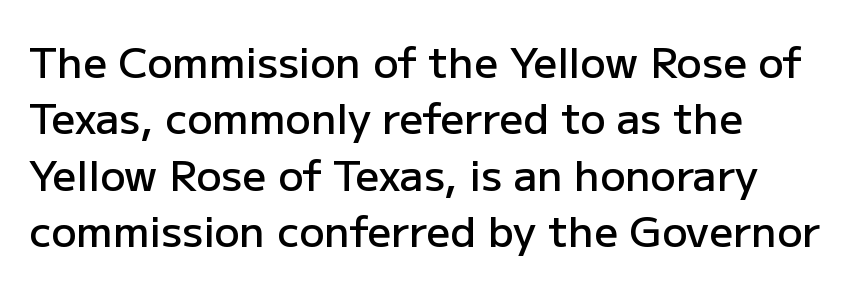
The image shows 42 px semibold sans-serif type, upright; set left-aligned, normal line spacing (1.34x), normal letter spacing, not underlined; low stroke contrast and a medium x-height.
